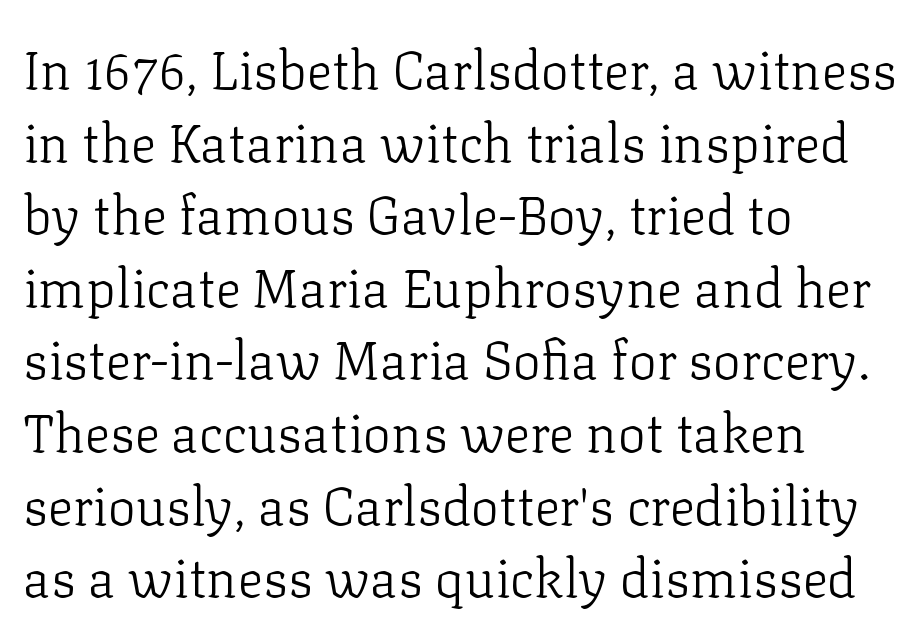
Q: Is the text bold? A: No.
Q: Is the text italic (slanted)? A: No, it is upright.
Q: Is the typeface a serif or a sans-serif typeface? A: Serif.
Q: Is the text underlined? A: No.
Q: How is the paragraph aligned? A: Left-aligned.
Q: Is the spacing between letters normal or unusually wide? A: Normal.
Q: Is the spacing between lines tight, normal or loose? A: Normal.
Q: Width (condensed, normal, or wide)? A: Normal.
Q: Stroke contrast? A: Low.
Q: x-height? A: Medium.
Q: Monospaced? A: No.
